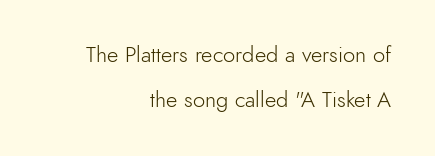
The image shows 22 px text type, upright; set right-aligned, loose line spacing (2.04x), normal letter spacing, not underlined.
